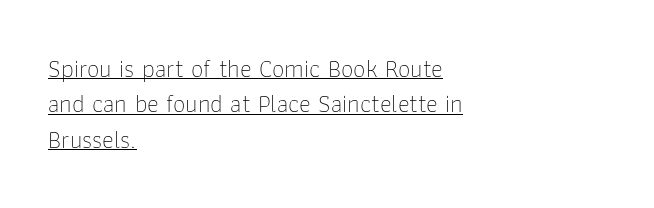
{"italic": "no", "bold": "no", "underline": "yes", "align": "left", "line_spacing": "normal", "line_spacing_ratio": 1.42, "letter_spacing": "normal", "letter_spacing_em": 0.0, "glyph_px": 25}
